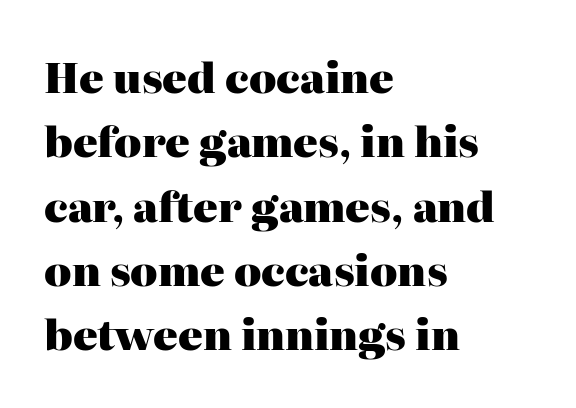
Q: Is the text bold? A: Yes.
Q: Is the text italic (slanted)? A: No, it is upright.
Q: Is the typeface a serif or a sans-serif typeface? A: Serif.
Q: Is the text underlined? A: No.
Q: How is the paragraph aligned? A: Left-aligned.
Q: Is the spacing between letters normal or unusually wide? A: Normal.
Q: Is the spacing between lines tight, normal or loose? A: Normal.
Q: Width (condensed, normal, or wide)? A: Normal.
Q: Stroke contrast? A: High.
Q: x-height? A: Medium.
Q: Monospaced? A: No.
